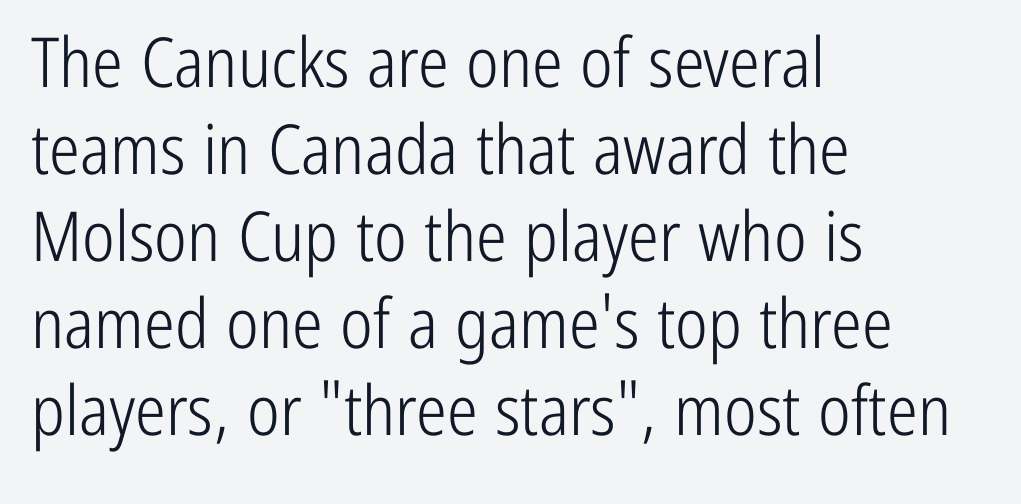
These lines are composed in type without serifs. Caption: multi-line text, flush left, ragged right. Standard letterfit; no display-style spreading of the glyphs. A typesetter would call this leading conventional body-copy spacing. The typeface has the unassuming heft of standard copy or less.
